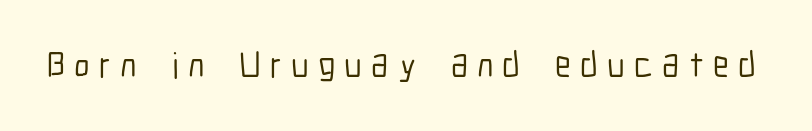
The image shows 36 px condensed sans-serif type, upright; set unusually wide letter spacing (+0.26 em), not underlined; low stroke contrast and a medium x-height.
